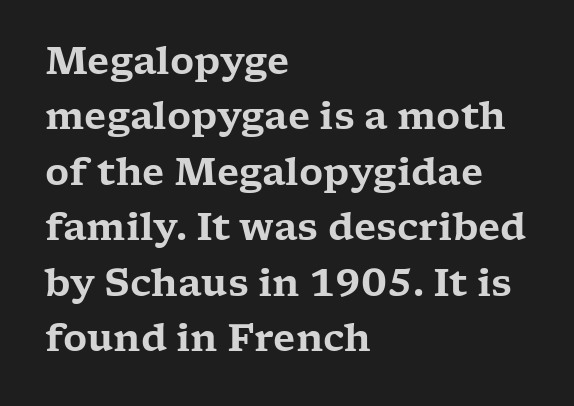
The image shows 37 px wide serif type, upright; set left-aligned, normal line spacing (1.5x), normal letter spacing, not underlined; low stroke contrast and a medium x-height.
